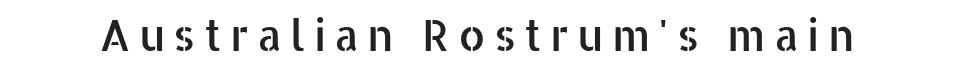
{"serif": "no", "italic": "no", "width": "normal", "stroke_contrast": "low", "x_height": "medium", "monospaced": "no", "underline": "no", "glyph_px": 43}
